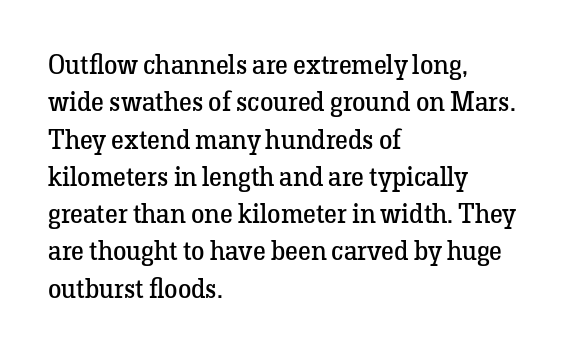
{"italic": "no", "bold": "no", "underline": "no", "align": "left", "line_spacing": "normal", "line_spacing_ratio": 1.38, "letter_spacing": "normal", "letter_spacing_em": 0.0, "glyph_px": 27}
